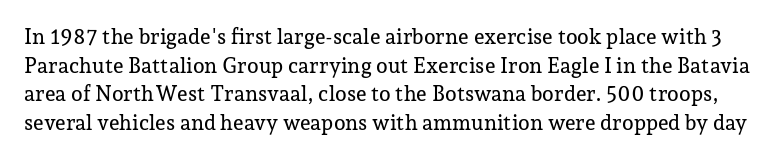
The axis of the letterforms is exactly vertical. Just letters on the line, the space beneath them empty. These lines sit exactly where default settings would place them. Students, note that the glyphs here touch the page at normal intervals.
